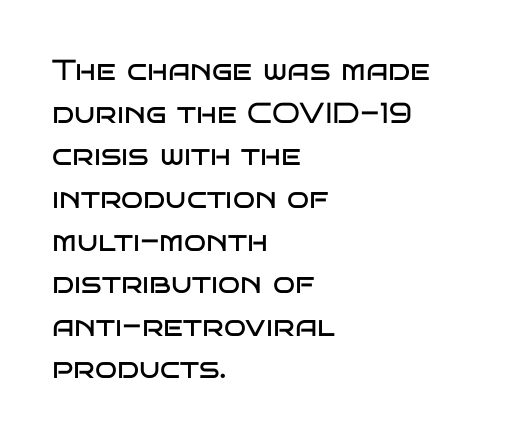
The image shows 29 px regular-weight, wide sans-serif type, upright; set left-aligned, normal line spacing (1.47x), normal letter spacing, not underlined; low stroke contrast and a large x-height.
